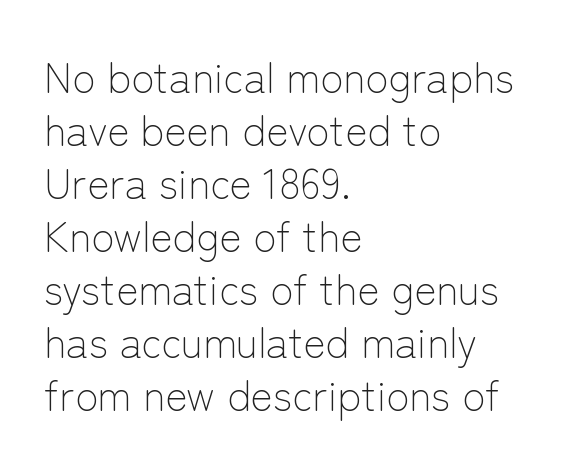
Q: Is the text bold? A: No.
Q: Is the text italic (slanted)? A: No, it is upright.
Q: Is the typeface a serif or a sans-serif typeface? A: Sans-serif.
Q: Is the text underlined? A: No.
Q: How is the paragraph aligned? A: Left-aligned.
Q: Is the spacing between letters normal or unusually wide? A: Normal.
Q: Is the spacing between lines tight, normal or loose? A: Normal.
Q: Width (condensed, normal, or wide)? A: Normal.
Q: Stroke contrast? A: Low.
Q: x-height? A: Medium.
Q: Monospaced? A: No.
